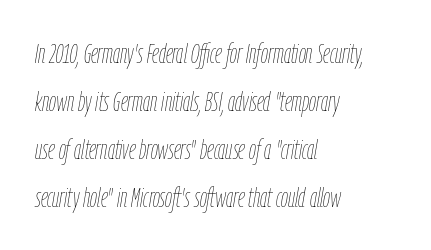
Rendered with sloped, italic letterforms. Letters rest on an invisible, unmarked baseline. The rendering anchors every line to the left-hand side. The passage shown is typed in a proportional face where columns would drift. The rendering keeps characters at their native spacing. Stems and bowls with no extra thickness — not bold.
